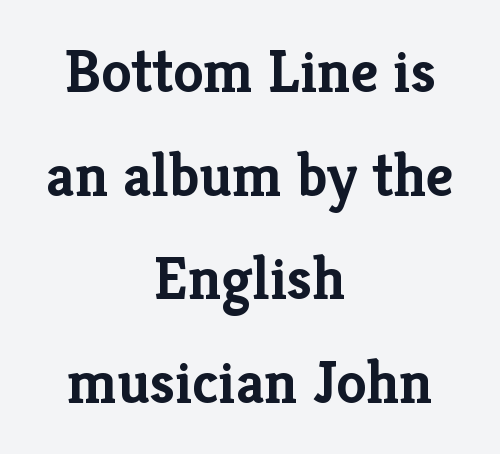
The image shows 61 px semibold serif type, upright; set centered, normal line spacing (1.7x), normal letter spacing, not underlined; low stroke contrast and a medium x-height.
